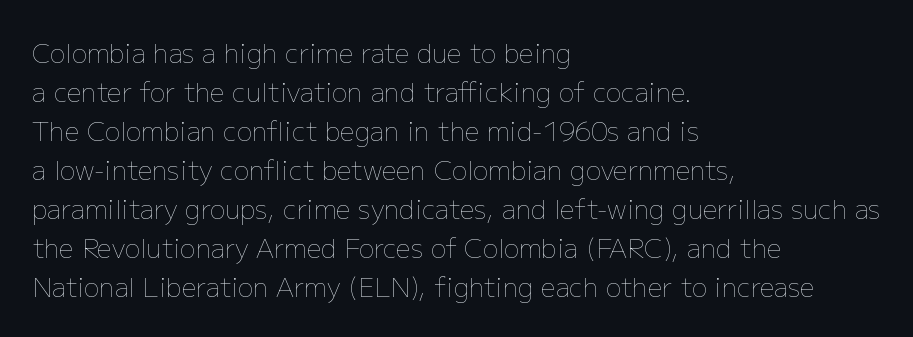
Q: Is the text bold? A: No.
Q: Is the text italic (slanted)? A: No, it is upright.
Q: Is the text underlined? A: No.
Q: How is the paragraph aligned? A: Left-aligned.
Q: Is the spacing between letters normal or unusually wide? A: Normal.
Q: Is the spacing between lines tight, normal or loose? A: Normal.
